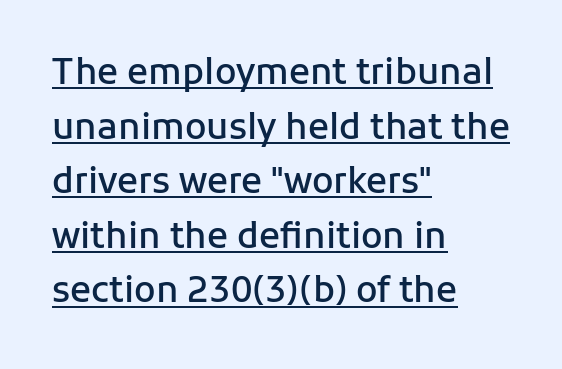
The image shows 35 px semibold sans-serif type, upright; set left-aligned, normal line spacing (1.56x), normal letter spacing, underlined; low stroke contrast and a medium x-height.
